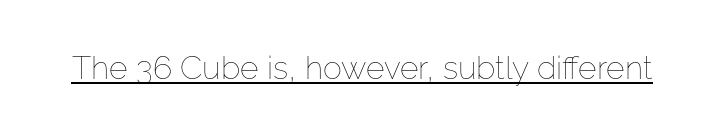
{"italic": "no", "bold": "no", "weight": "thin", "width": "normal", "stroke_contrast": "low", "x_height": "medium", "monospaced": "no", "underline": "yes", "letter_spacing": "normal", "letter_spacing_em": 0.0, "glyph_px": 32}
